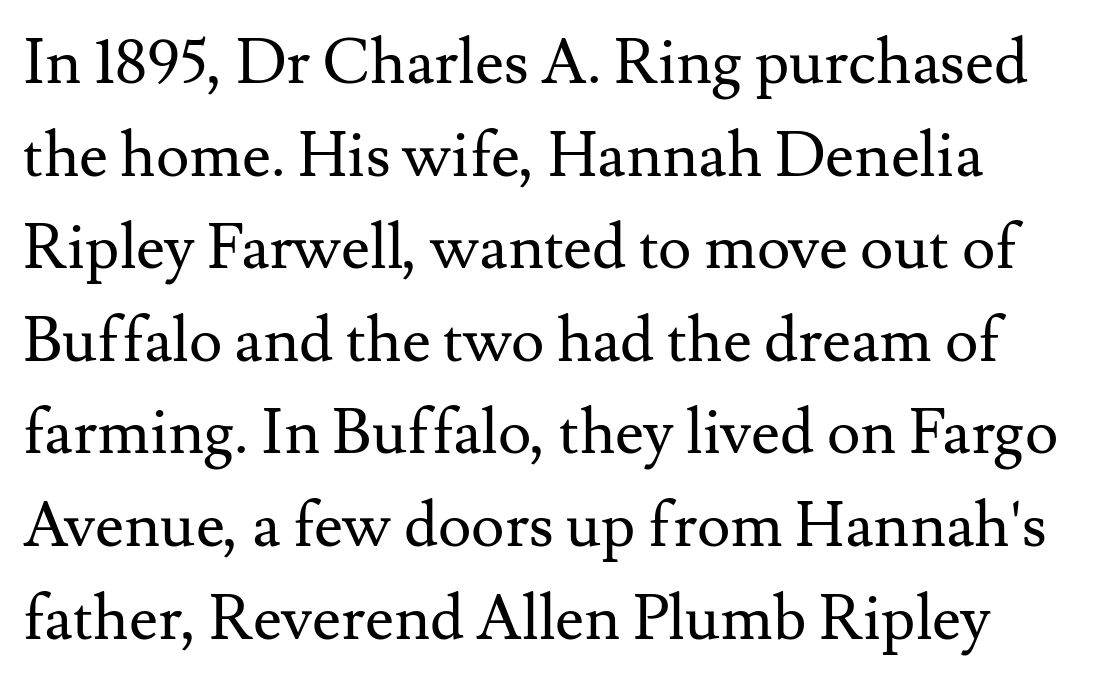
Q: Is the text bold? A: No.
Q: Is the text italic (slanted)? A: No, it is upright.
Q: Is the typeface a serif or a sans-serif typeface? A: Serif.
Q: Is the text underlined? A: No.
Q: Is the spacing between letters normal or unusually wide? A: Normal.
Q: Is the spacing between lines tight, normal or loose? A: Normal.
Q: Width (condensed, normal, or wide)? A: Normal.
Q: Stroke contrast? A: Medium.
Q: x-height? A: Small.
Q: Monospaced? A: No.
